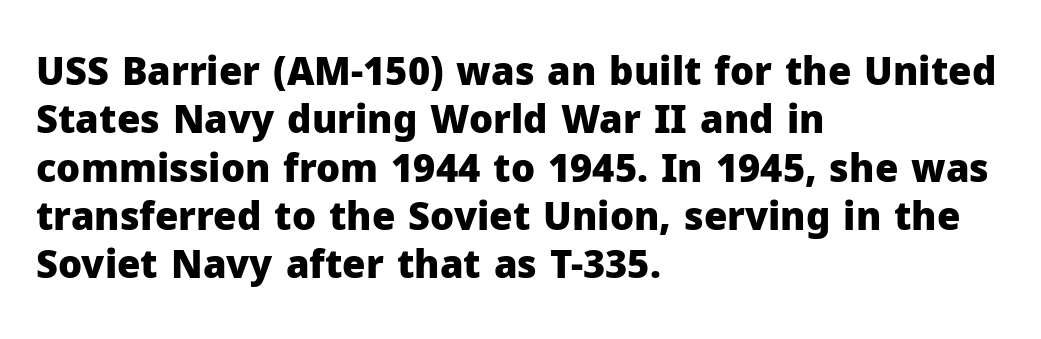
Q: Is the text bold? A: Yes.
Q: Is the text italic (slanted)? A: No, it is upright.
Q: Is the typeface a serif or a sans-serif typeface? A: Sans-serif.
Q: Is the text underlined? A: No.
Q: How is the paragraph aligned? A: Left-aligned.
Q: Is the spacing between letters normal or unusually wide? A: Normal.
Q: Is the spacing between lines tight, normal or loose? A: Normal.
Q: Width (condensed, normal, or wide)? A: Normal.
Q: Stroke contrast? A: Low.
Q: x-height? A: Medium.
Q: Monospaced? A: No.
